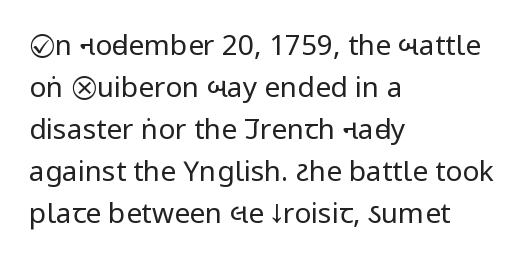
{"serif": "no", "italic": "no", "bold": "no", "weight": "regular", "width": "condensed", "stroke_contrast": "low", "x_height": "large", "monospaced": "no", "underline": "no", "align": "left", "line_spacing": "normal", "line_spacing_ratio": 1.5, "letter_spacing": "normal", "letter_spacing_em": 0.0, "glyph_px": 28}
